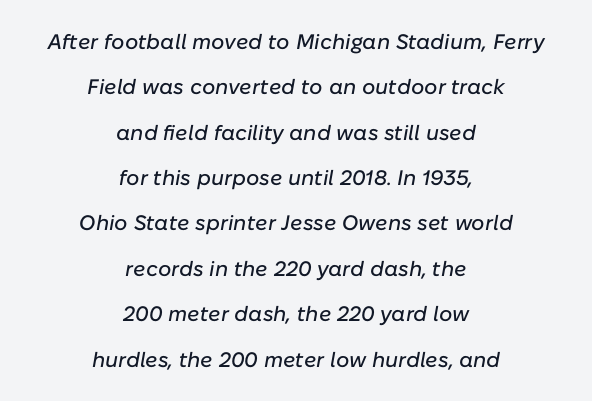
Q: Is the text italic (slanted)? A: Yes, it leans right by about 10 degrees.
Q: Is the text underlined? A: No.
Q: How is the paragraph aligned? A: Centered.
Q: Is the spacing between letters normal or unusually wide? A: Normal.
Q: Is the spacing between lines tight, normal or loose? A: Loose.
